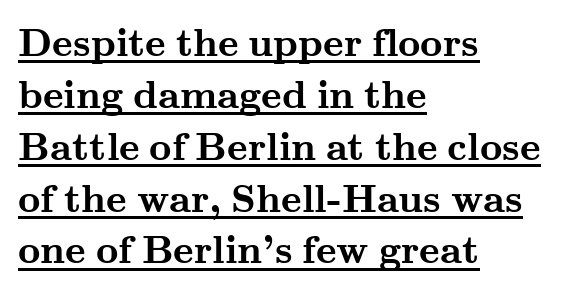
The image shows 39 px semibold, wide serif type, upright; set left-aligned, normal line spacing (1.33x), normal letter spacing, underlined; medium stroke contrast and a small x-height.
